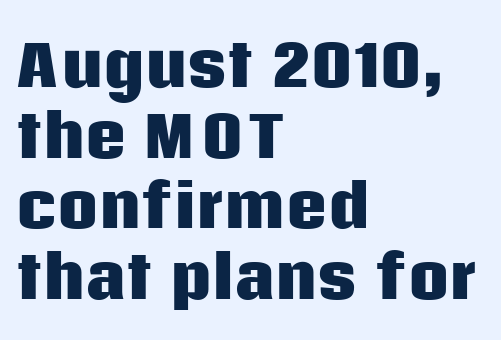
Q: Is the text bold? A: Yes.
Q: Is the text italic (slanted)? A: No, it is upright.
Q: Is the typeface a serif or a sans-serif typeface? A: Sans-serif.
Q: Is the text underlined? A: No.
Q: How is the paragraph aligned? A: Left-aligned.
Q: Is the spacing between letters normal or unusually wide? A: Normal.
Q: Width (condensed, normal, or wide)? A: Normal.
Q: Stroke contrast? A: Low.
Q: x-height? A: Large.
Q: Monospaced? A: No.
